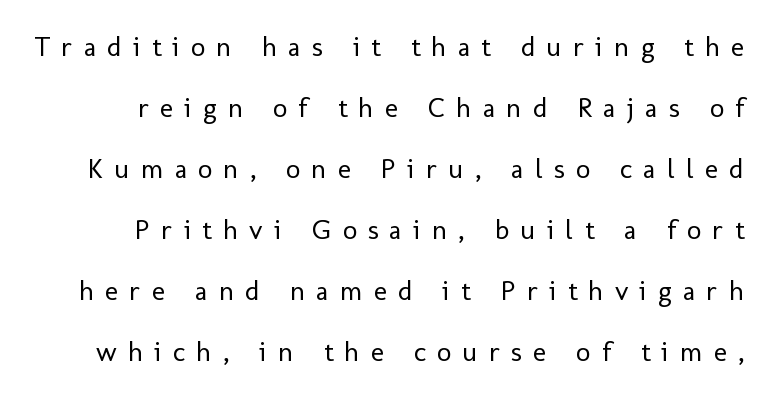
The image shows 28 px regular-weight sans-serif type, upright; set loose line spacing (2.18x), unusually wide letter spacing (+0.4 em), not underlined; low stroke contrast and a medium x-height.
